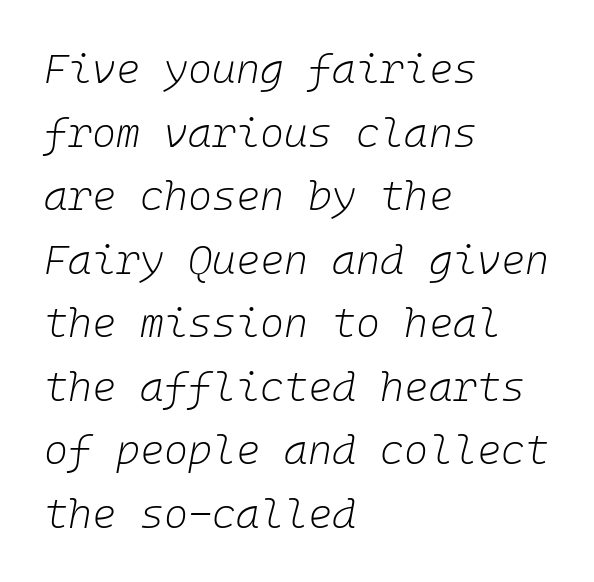
Q: Is the text bold? A: No.
Q: Is the text italic (slanted)? A: Yes, it leans right by about 10 degrees.
Q: Is the text underlined? A: No.
Q: How is the paragraph aligned? A: Left-aligned.
Q: Is the spacing between letters normal or unusually wide? A: Normal.
Q: Is the spacing between lines tight, normal or loose? A: Normal.
Q: Width (condensed, normal, or wide)? A: Normal.
Q: Stroke contrast? A: Low.
Q: x-height? A: Medium.
